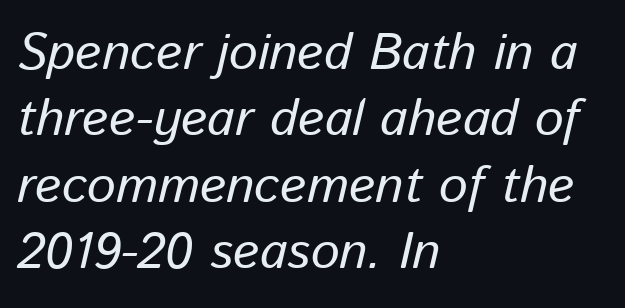
Each new line begins a customary step beneath the previous one. Looking at the ascenders, they clearly lean. A student would call this left alignment; a typographer would say flush left, rag right. The font is comparable to plain body text, perhaps lighter.
